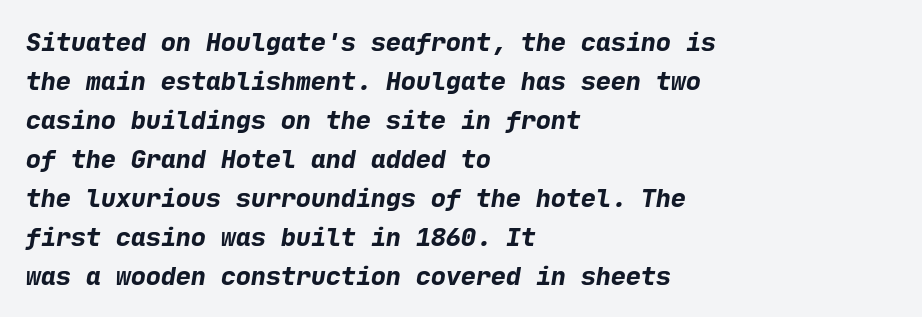
The image shows 25 px bold type; set left-aligned, normal line spacing (1.56x), normal letter spacing, not underlined.
